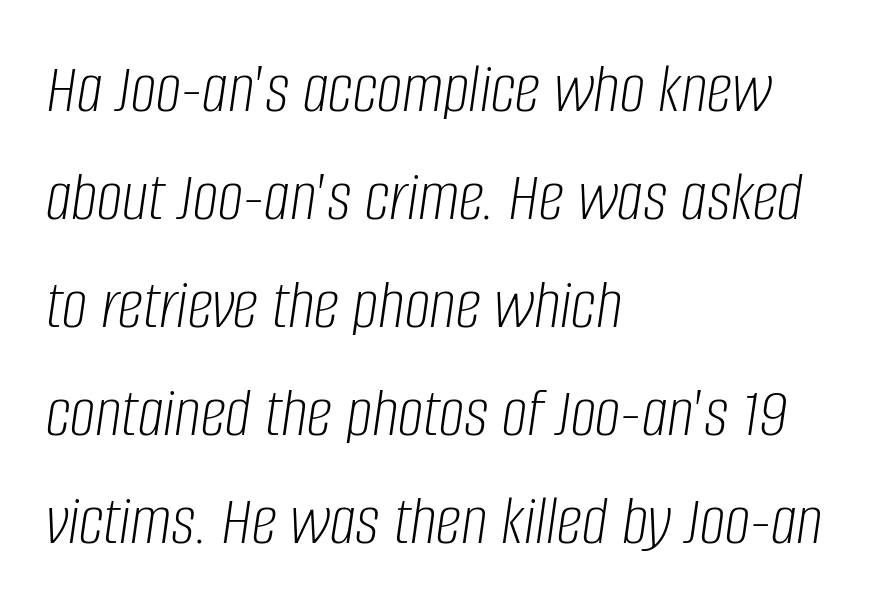
The image shows 72 px light, condensed type, italic (leaning right); set left-aligned, normal line spacing (1.5x), normal letter spacing, not underlined; low stroke contrast and a large x-height.
